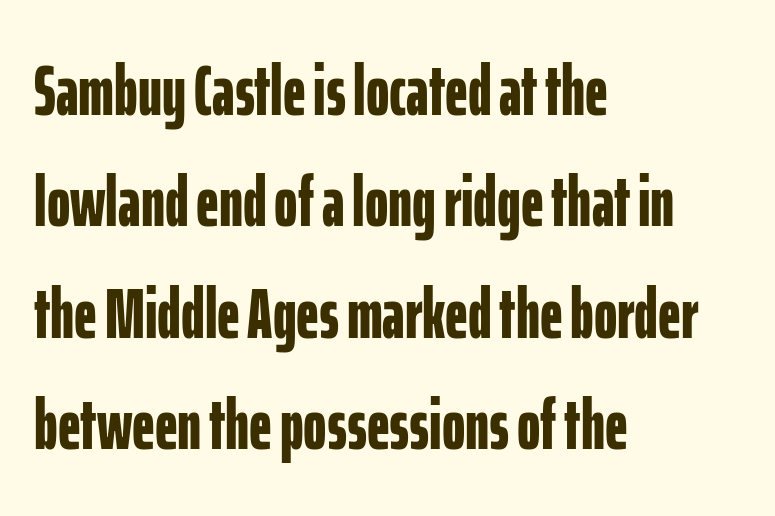
The image shows 71 px bold, condensed sans-serif type, upright; set left-aligned, normal line spacing (1.57x), normal letter spacing, not underlined; low stroke contrast and a medium x-height.
